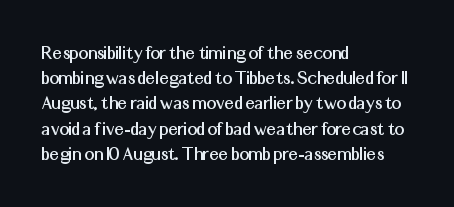
The image shows 21 px text type, upright; set left-aligned, line spacing 1.2x, normal letter spacing, not underlined.
